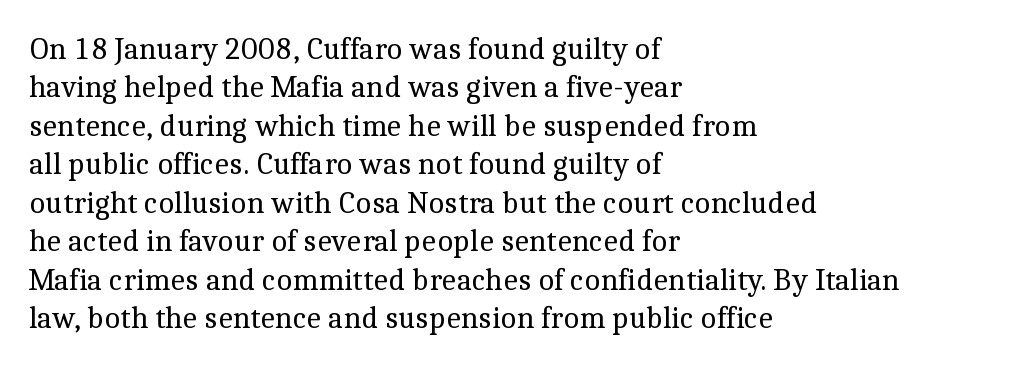
{"serif": "yes", "italic": "no", "bold": "no", "weight": "regular", "width": "normal", "x_height": "medium", "monospaced": "no", "underline": "no", "align": "left", "line_spacing_ratio": 1.24, "letter_spacing": "normal", "letter_spacing_em": 0.0, "glyph_px": 31}
